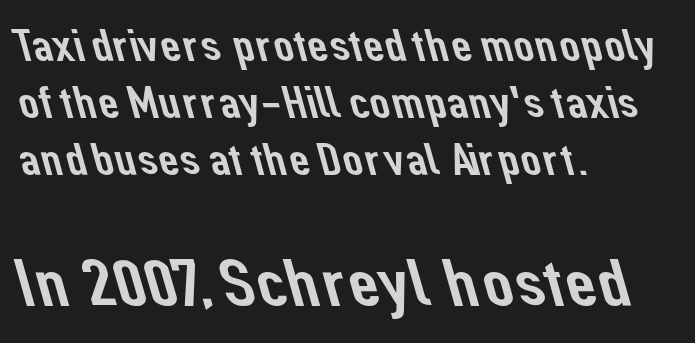
The image shows 68 px sans-serif type; set left-aligned, normal line spacing (1.27x), normal letter spacing, not underlined; the second (bottom) block is 1.51x larger; low stroke contrast and a medium x-height.
